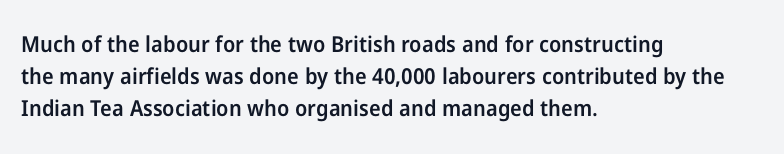
{"italic": "no", "bold": "semi", "underline": "no", "align": "left", "line_spacing": "normal", "line_spacing_ratio": 1.45, "letter_spacing": "normal", "letter_spacing_em": 0.0, "glyph_px": 22}
